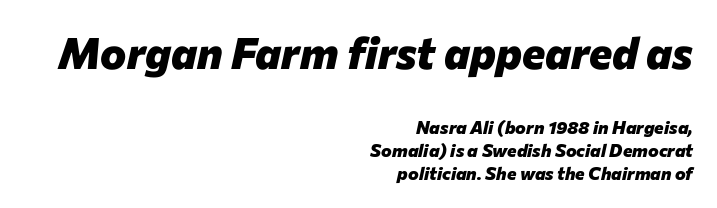
The image shows 44 px heavy type, italic (leaning right); set right-aligned, normal line spacing (1.27x), normal letter spacing, not underlined; the first (top) block is 2.44x larger; low stroke contrast and a medium x-height.
